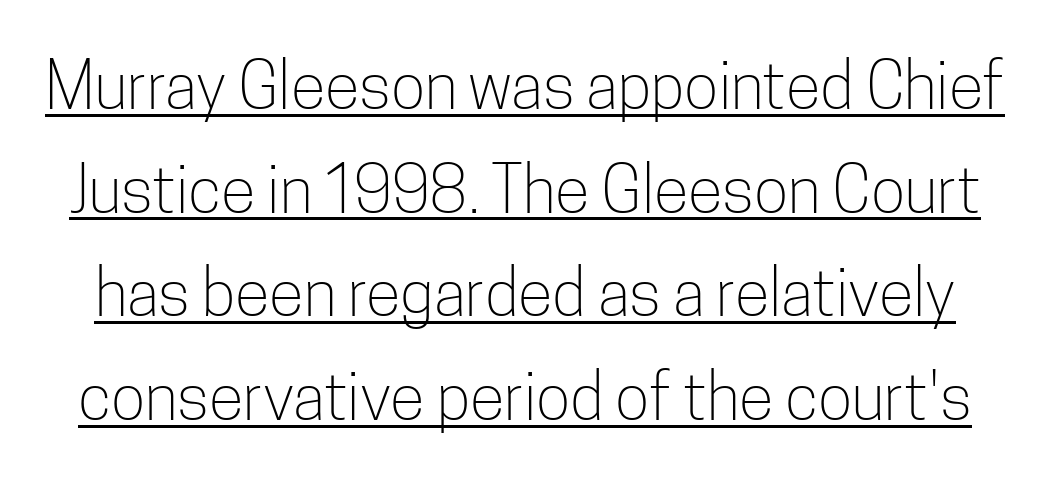
The image shows 64 px light, condensed sans-serif type, upright; set normal line spacing (1.62x), normal letter spacing, underlined; low stroke contrast and a medium x-height.
